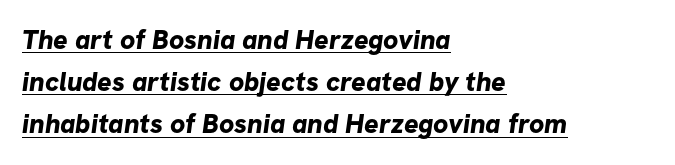
Q: Is the text bold? A: Yes.
Q: Is the text underlined? A: Yes.
Q: How is the paragraph aligned? A: Left-aligned.
Q: Is the spacing between letters normal or unusually wide? A: Normal.
Q: Is the spacing between lines tight, normal or loose? A: Normal.
